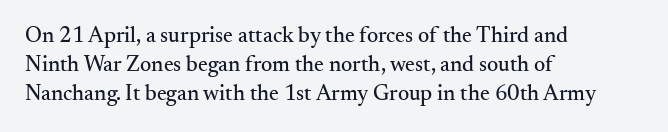
{"italic": "no", "underline": "no", "align": "left", "line_spacing": "normal", "line_spacing_ratio": 1.32, "letter_spacing": "normal", "letter_spacing_em": 0.0, "glyph_px": 22}
